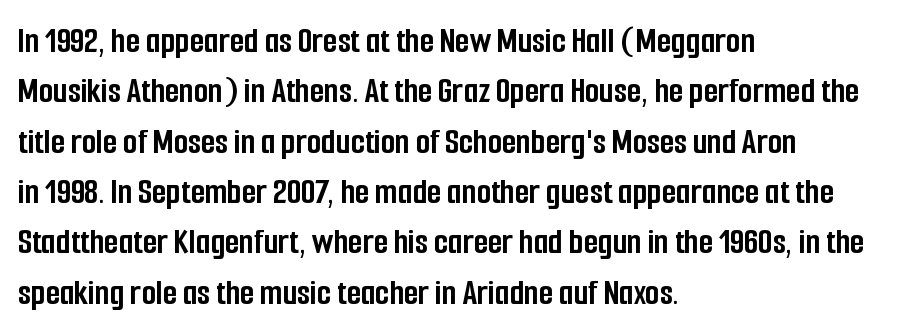
Q: Is the text bold? A: Yes.
Q: Is the text italic (slanted)? A: No, it is upright.
Q: Is the typeface a serif or a sans-serif typeface? A: Sans-serif.
Q: Is the text underlined? A: No.
Q: How is the paragraph aligned? A: Left-aligned.
Q: Is the spacing between letters normal or unusually wide? A: Normal.
Q: Is the spacing between lines tight, normal or loose? A: Normal.
Q: Width (condensed, normal, or wide)? A: Condensed.
Q: Stroke contrast? A: Low.
Q: x-height? A: Medium.
Q: Monospaced? A: No.
